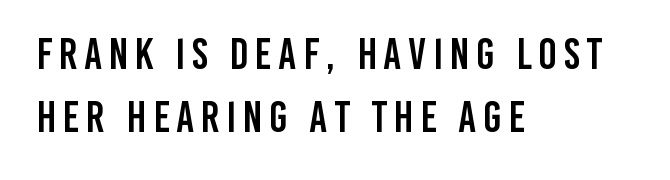
Here the designer chose a conventional face with non-uniform glyph widths. The rows are spaced the way most documents space them. Note: no serifs on the glyphs. This rendering features lettering with no underline.
